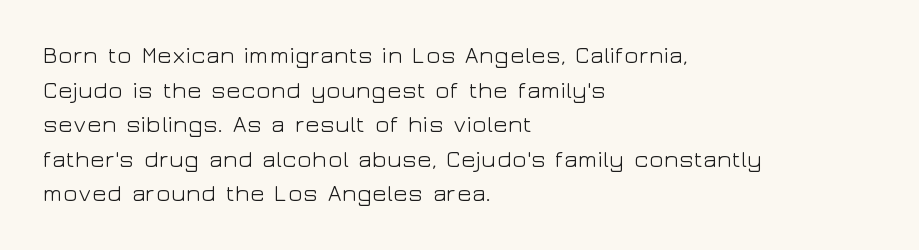
Regarding leading, the lines here are spaced in the standard way. The letters look calm and open, with moderate or lighter stems. Layout note: lines flush left. The rendering keeps characters at their native spacing. The lettering stays uniformly vertical, giving the passage a roman look. Underline: absent.
